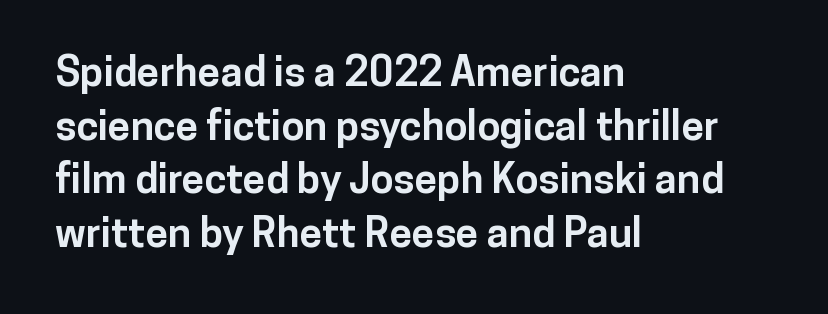
{"serif": "no", "italic": "no", "bold": "yes", "weight": "bold", "width": "normal", "stroke_contrast": "low", "x_height": "medium", "monospaced": "no", "underline": "no", "align": "left", "line_spacing": "normal", "line_spacing_ratio": 1.31, "letter_spacing": "normal", "letter_spacing_em": 0.0, "glyph_px": 41}
